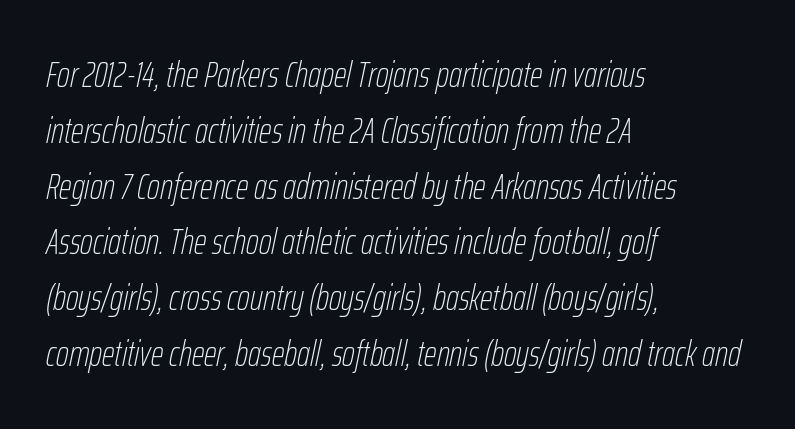
The strokes are not fattened; the text isn't bold. Only glyphs here, with clear space below each row. One glance says typical: line gaps are just what's usual. Looks like regular typesetting: each glyph gets only the width it needs. Glyph-to-glyph distance matches everyday printed text.
